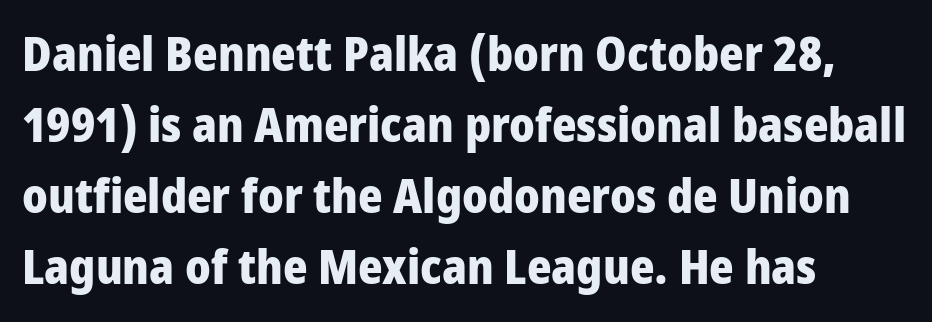
{"serif": "no", "italic": "no", "bold": "yes", "weight": "heavy", "width": "condensed", "stroke_contrast": "low", "x_height": "large", "monospaced": "no", "underline": "no", "align": "left", "line_spacing": "normal", "line_spacing_ratio": 1.51, "letter_spacing": "normal", "letter_spacing_em": 0.0, "glyph_px": 47}
